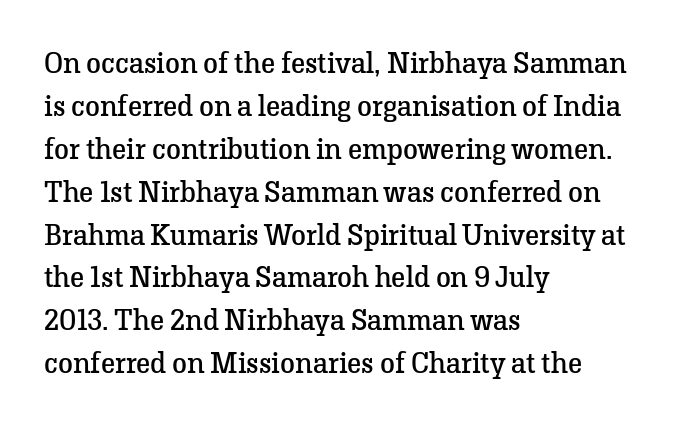
The image shows 30 px regular-weight serif type, upright; set left-aligned, normal line spacing (1.43x), normal letter spacing, not underlined; low stroke contrast and a medium x-height.
